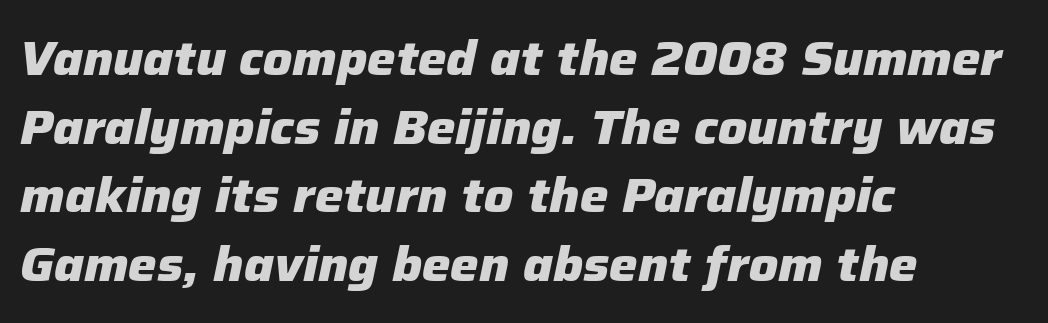
{"italic": "yes", "lean": "right", "slant_degrees": 12, "bold": "yes", "weight": "heavy", "width": "normal", "stroke_contrast": "low", "x_height": "medium", "monospaced": "no", "underline": "no", "align": "left", "line_spacing": "normal", "line_spacing_ratio": 1.43, "letter_spacing": "normal", "letter_spacing_em": 0.0, "glyph_px": 48}
